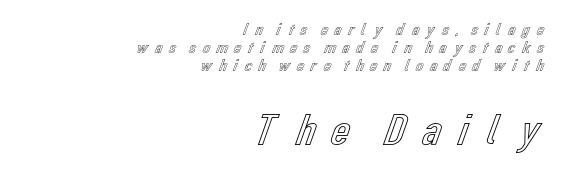
Between these two stacked blocks, the lower one wins on size. The space beneath each line is pristine and unruled. The passage shown is typed in a proportional face where columns would drift. The setting favours the right margin, as signatures and pull-quotes sometimes do. Whoever set this chose condensed vertical rhythm over breathing room.
